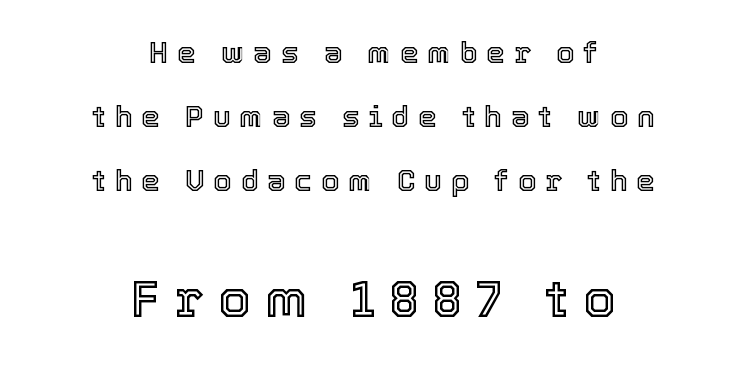
The image shows 52 px text type, upright; set centered, loose line spacing (2.14x), unusually wide letter spacing (+0.28 em), not underlined; the second (bottom) block is 1.73x larger; a medium x-height.
